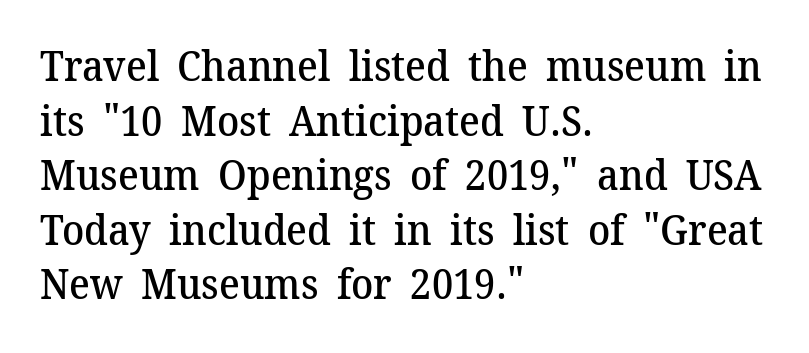
Stroke terminals: seriffed. Line spacing here is normal. Italic? Not at all — the glyphs are vertical. As a designer I'd log this as weight 600, semibold.
